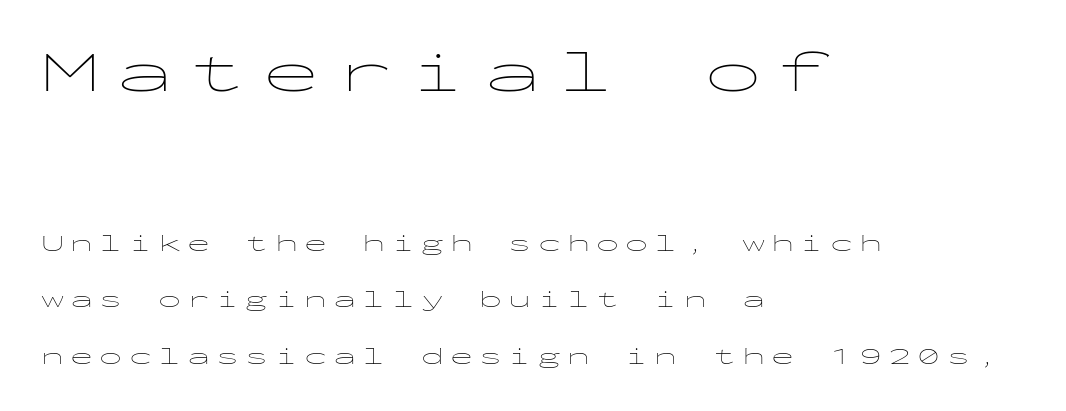
Q: Is the text bold? A: No.
Q: Is the text italic (slanted)? A: No, it is upright.
Q: Is the typeface a serif or a sans-serif typeface? A: Sans-serif.
Q: Is the text underlined? A: No.
Q: How is the paragraph aligned? A: Left-aligned.
Q: Is the spacing between letters normal or unusually wide? A: Unusually wide.
Q: Is the spacing between lines tight, normal or loose? A: Loose.
Q: Which block of text is set in a larger size, the first (top) or the second (bottom)? A: The first (top) one.
Q: Width (condensed, normal, or wide)? A: Wide.
Q: Stroke contrast? A: Low.
Q: x-height? A: Medium.
Q: Monospaced? A: Yes.
